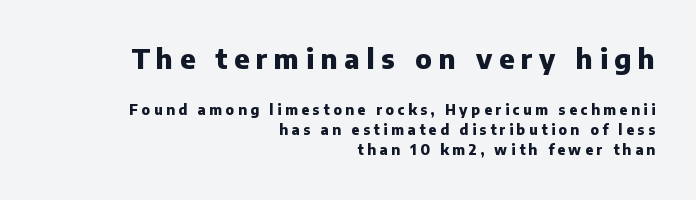
{"italic": "no", "bold": "yes", "underline": "no", "align": "right", "line_spacing": "normal", "line_spacing_ratio": 1.4, "letter_spacing": "wide", "letter_spacing_em": 0.25, "larger_block": "first", "size_ratio": 1.93, "glyph_px": 27}
